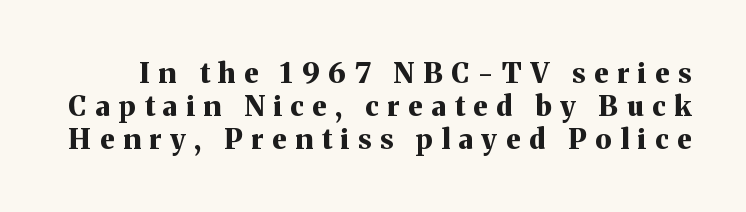
{"serif": "yes", "italic": "no", "bold": "yes", "weight": "bold", "width": "normal", "stroke_contrast": "medium", "x_height": "medium", "monospaced": "no", "underline": "no", "line_spacing_ratio": 1.17, "letter_spacing": "wide", "letter_spacing_em": 0.31, "glyph_px": 28}
